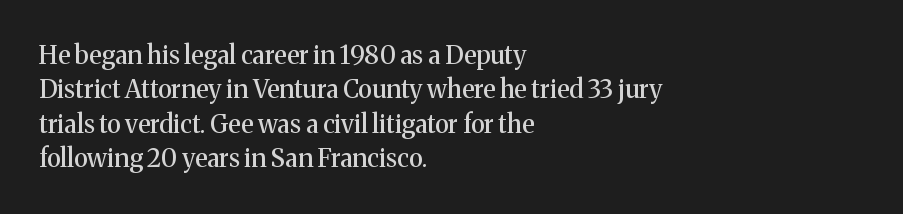
Q: Is the text italic (slanted)? A: No, it is upright.
Q: Is the text underlined? A: No.
Q: How is the paragraph aligned? A: Left-aligned.
Q: Is the spacing between letters normal or unusually wide? A: Normal.
Q: Is the spacing between lines tight, normal or loose? A: Normal.
